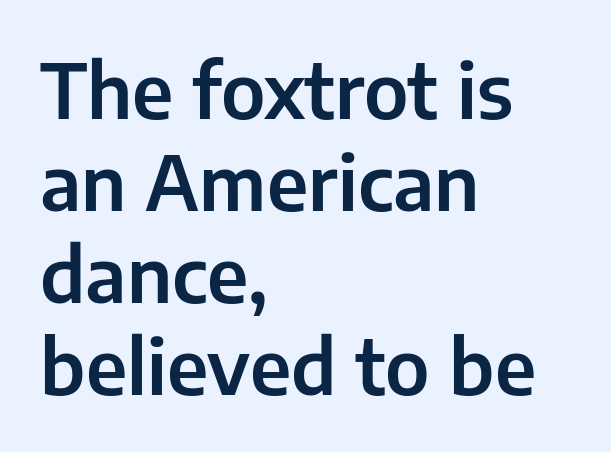
{"serif": "no", "italic": "no", "width": "normal", "stroke_contrast": "low", "x_height": "medium", "monospaced": "no", "underline": "no", "align": "left", "line_spacing_ratio": 1.21, "letter_spacing": "normal", "letter_spacing_em": 0.0, "glyph_px": 76}
